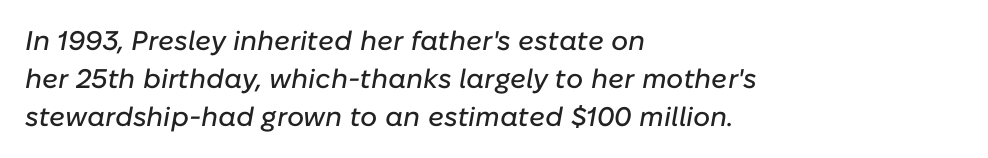
{"italic": "yes", "lean": "right", "slant_degrees": 10, "underline": "no", "align": "left", "line_spacing": "normal", "line_spacing_ratio": 1.41, "letter_spacing": "normal", "letter_spacing_em": 0.0, "glyph_px": 27}
